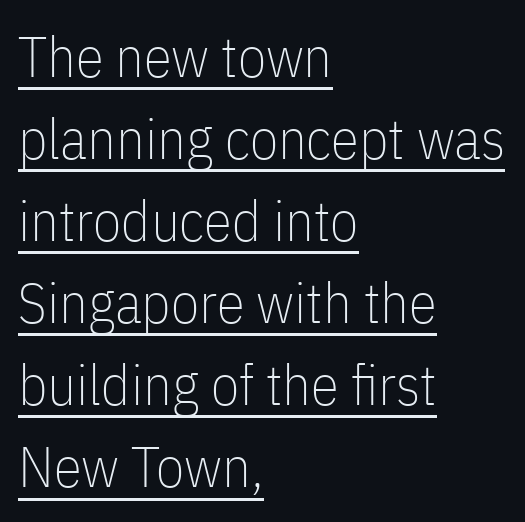
The image shows 57 px thin, condensed sans-serif type, upright; set left-aligned, normal line spacing (1.44x), normal letter spacing, underlined; low stroke contrast and a medium x-height.
